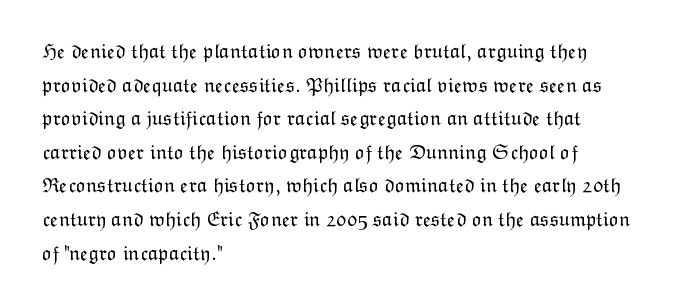
{"italic": "no", "bold": "no", "underline": "no", "align": "left", "line_spacing": "normal", "line_spacing_ratio": 1.6, "letter_spacing": "normal", "letter_spacing_em": 0.0, "glyph_px": 21}
